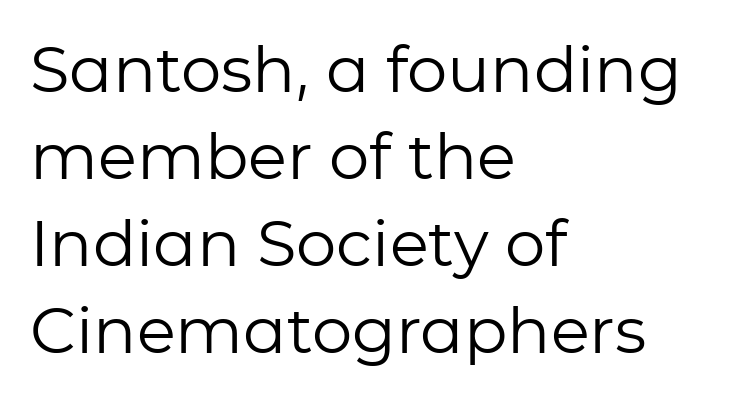
{"serif": "no", "italic": "no", "bold": "no", "weight": "regular", "width": "normal", "stroke_contrast": "low", "x_height": "medium", "monospaced": "no", "underline": "no", "align": "left", "line_spacing": "normal", "line_spacing_ratio": 1.36, "letter_spacing": "normal", "letter_spacing_em": 0.0, "glyph_px": 64}
